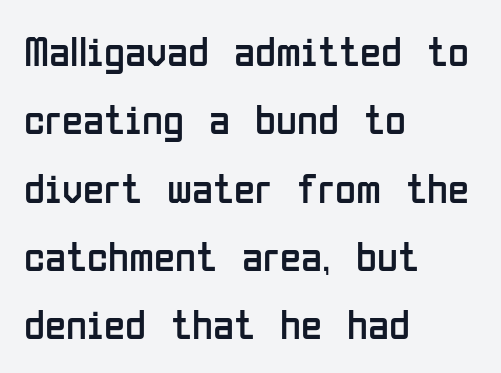
The image shows 43 px regular-weight, condensed sans-serif type, upright; set left-aligned, normal line spacing (1.59x), normal letter spacing, not underlined; low stroke contrast and a medium x-height.
